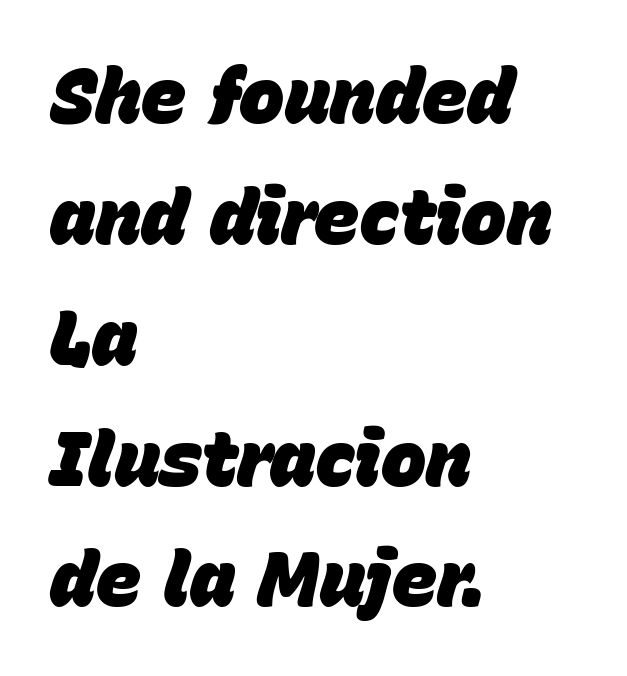
The image shows 76 px heavy type, italic (leaning right); set left-aligned, normal line spacing (1.59x), normal letter spacing, not underlined; low stroke contrast and a large x-height.
